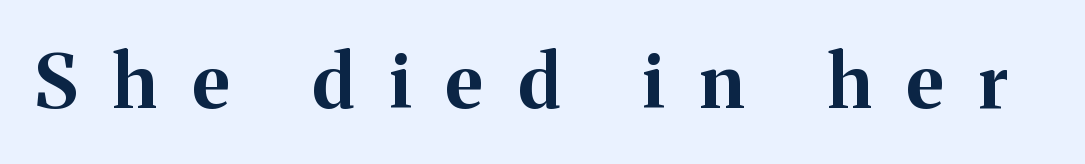
The image shows 74 px bold serif type, upright; set unusually wide letter spacing (+0.48 em), not underlined; medium stroke contrast and a medium x-height.
